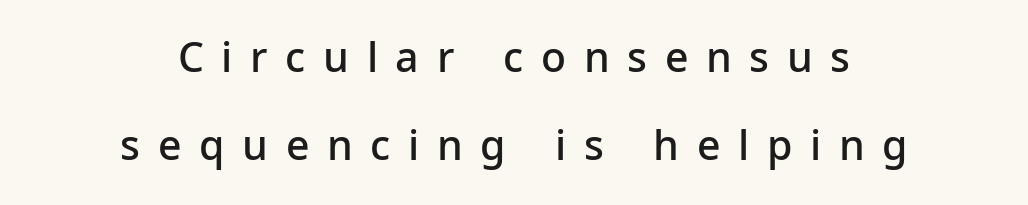
The image shows 41 px semibold sans-serif type, upright; set centered, loose line spacing (2.14x), unusually wide letter spacing (+0.43 em), not underlined; low stroke contrast and a medium x-height.
